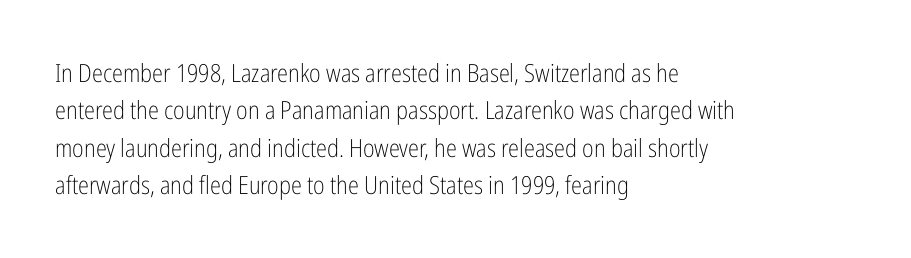
The image shows 25 px text type, upright; set left-aligned, normal line spacing (1.5x), normal letter spacing, not underlined.
